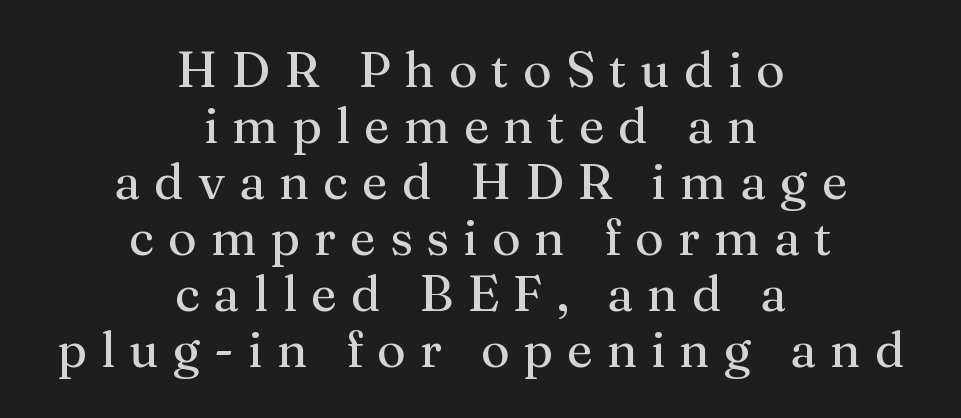
A typesetter would call this heavily tracked-out type. The typeface chosen for these lines features serifs. The axis of the letterforms is exactly vertical. Teacher's note: observe the equal gaps on both sides — that is centered alignment.
